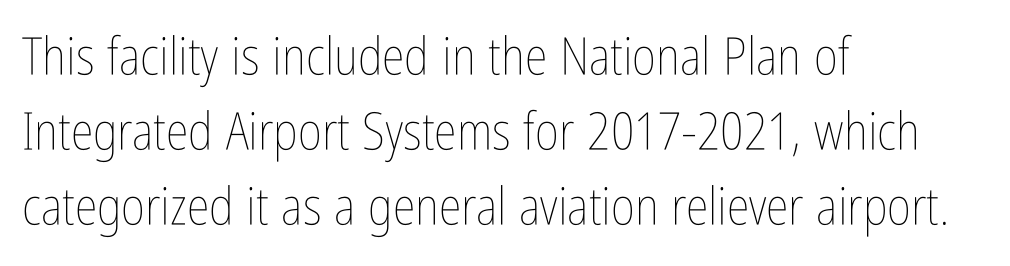
Do the characters align in a grid? No, the font is proportional. Each line starts at the same left margin while the right side varies. Just letters on the line, the space beneath them empty. The rendering keeps characters at their native spacing.
